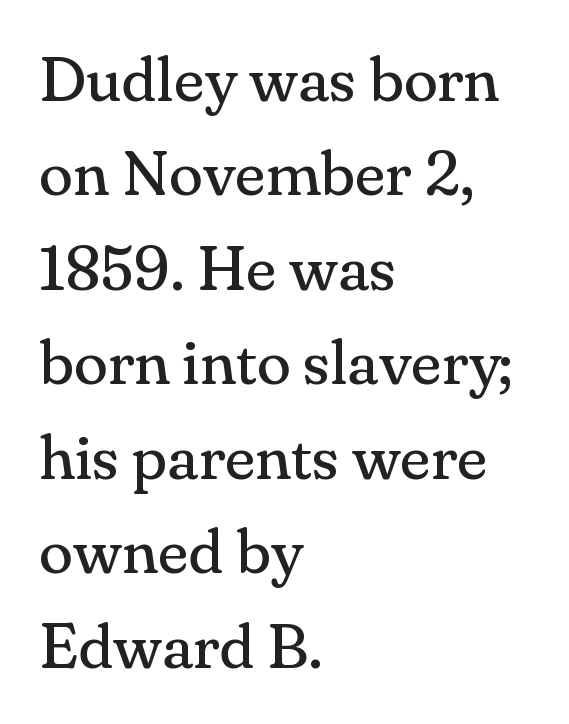
{"serif": "yes", "italic": "no", "bold": "no", "weight": "regular", "width": "normal", "stroke_contrast": "medium", "x_height": "small", "monospaced": "no", "underline": "no", "align": "left", "line_spacing": "normal", "line_spacing_ratio": 1.5, "letter_spacing": "normal", "letter_spacing_em": 0.0, "glyph_px": 63}
